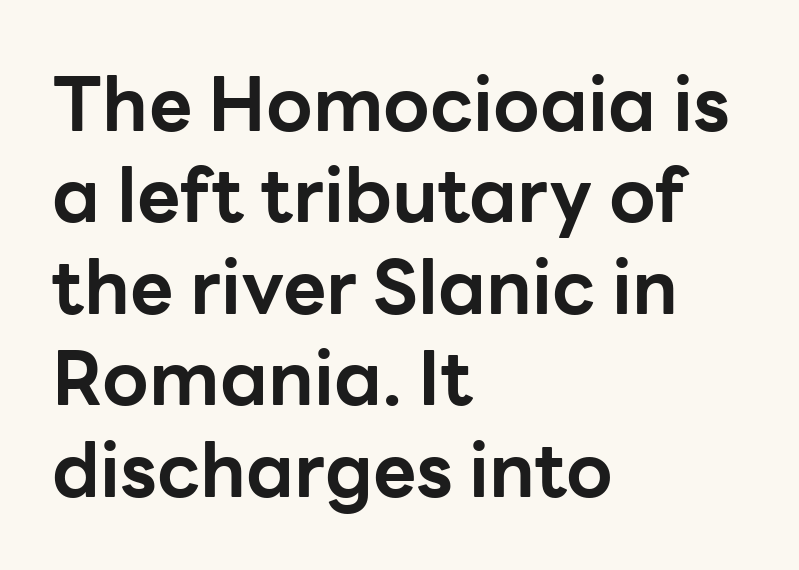
The passage shown is typed in a proportional face where columns would drift. Look at the tracking — it's just the regular setting, nothing added. Posture: upright roman. Observe the absence of serifs on each vertical stroke in this sample.
